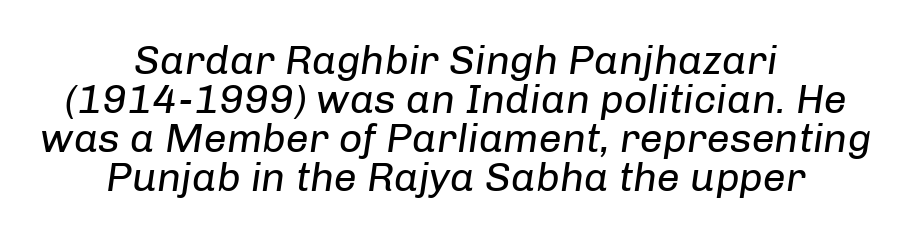
Q: Is the text bold? A: No.
Q: Is the text italic (slanted)? A: Yes, it leans right by about 8 degrees.
Q: Is the text underlined? A: No.
Q: How is the paragraph aligned? A: Centered.
Q: Is the spacing between letters normal or unusually wide? A: Normal.
Q: Is the spacing between lines tight, normal or loose? A: Tight.
Q: Width (condensed, normal, or wide)? A: Normal.
Q: Stroke contrast? A: Low.
Q: x-height? A: Medium.
Q: Monospaced? A: No.
